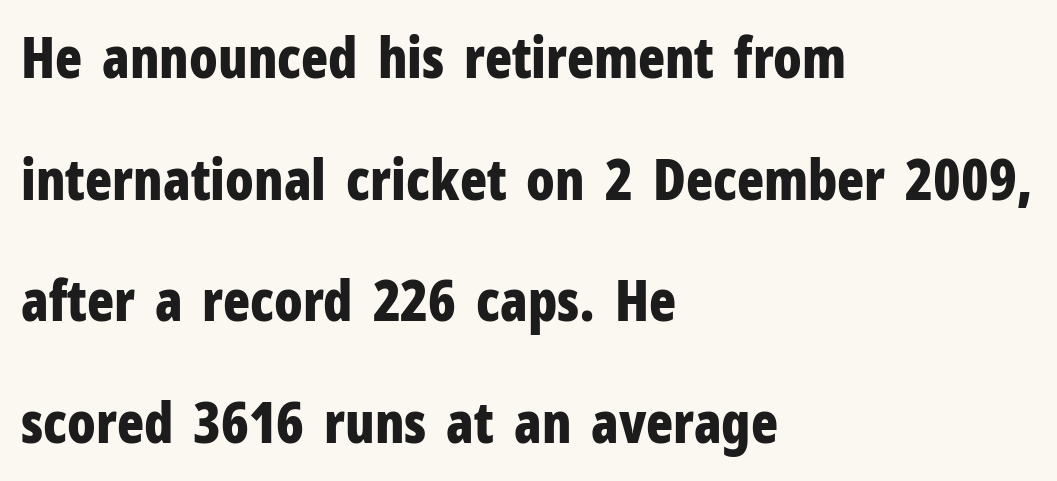
The image shows 56 px bold, condensed sans-serif type, upright; set left-aligned, loose line spacing (2.17x), normal letter spacing, not underlined; low stroke contrast and a medium x-height.
